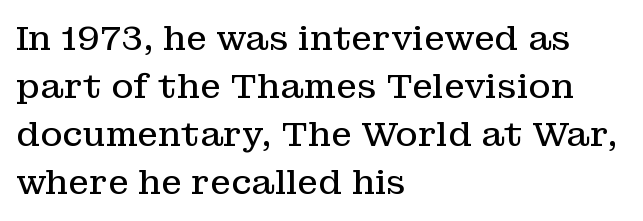
Spacing verdict: proportional, widths tailored to each character. The block of text has a typical density, with ordinary space between rows. Words float on clear page, feet unadorned. The typography opts for an upright posture over an oblique one. Students, note that the glyphs here touch the page at normal intervals. Visually the block forms a straight wall on the left and a jagged coastline on the right.
